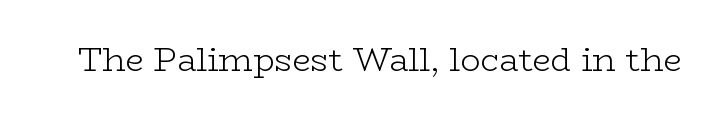
Q: Is the text bold? A: No.
Q: Is the text italic (slanted)? A: No, it is upright.
Q: Is the typeface a serif or a sans-serif typeface? A: Serif.
Q: Is the text underlined? A: No.
Q: Is the spacing between letters normal or unusually wide? A: Normal.
Q: Width (condensed, normal, or wide)? A: Wide.
Q: Stroke contrast? A: Low.
Q: x-height? A: Medium.
Q: Monospaced? A: No.
